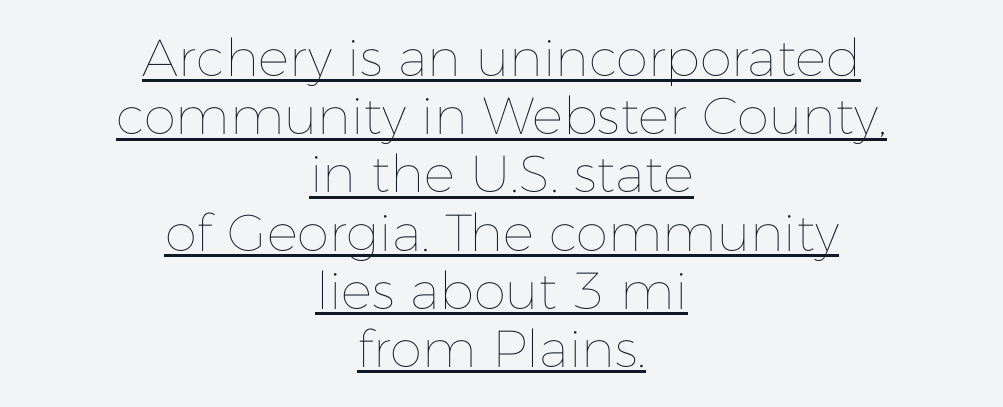
If you drew a line through each stem, it would be perfectly vertical. This sample carries an underscore along the baseline area. Note the varied advance widths — an 'i' is clearly narrower than an 'm'. Line starts and ends both wander, symmetrically.
